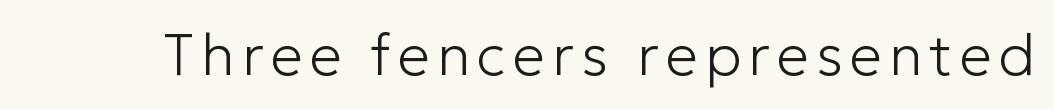
Q: Is the text bold? A: No.
Q: Is the text italic (slanted)? A: No, it is upright.
Q: Is the typeface a serif or a sans-serif typeface? A: Sans-serif.
Q: Is the text underlined? A: No.
Q: Width (condensed, normal, or wide)? A: Normal.
Q: Stroke contrast? A: Low.
Q: x-height? A: Medium.
Q: Monospaced? A: No.
